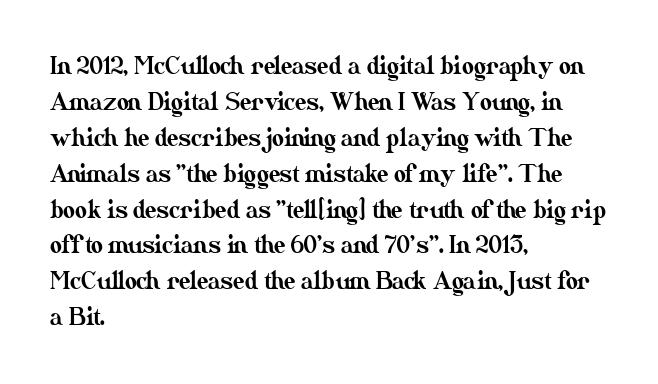
The passage shown has conventional tracking throughout. The axis of the letterforms is exactly vertical. In CSS terms this would be text-align: left. The area under the type is left untouched.
